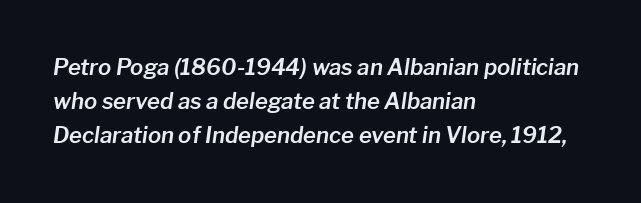
{"italic": "yes", "lean": "right", "slant_degrees": 8, "underline": "no", "align": "left", "line_spacing": "normal", "line_spacing_ratio": 1.55, "letter_spacing": "normal", "letter_spacing_em": 0.0, "glyph_px": 22}
